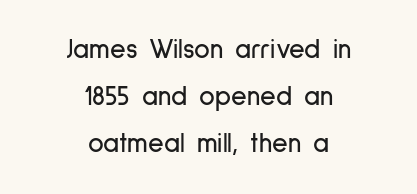
The image shows 27 px text type, upright; set centered, line spacing 1.74x, normal letter spacing, not underlined.
